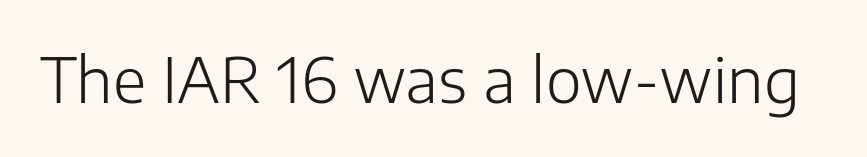
Q: Is the text bold? A: No.
Q: Is the text italic (slanted)? A: No, it is upright.
Q: Is the typeface a serif or a sans-serif typeface? A: Sans-serif.
Q: Is the text underlined? A: No.
Q: Is the spacing between letters normal or unusually wide? A: Normal.
Q: Width (condensed, normal, or wide)? A: Normal.
Q: Stroke contrast? A: Low.
Q: x-height? A: Medium.
Q: Monospaced? A: No.
